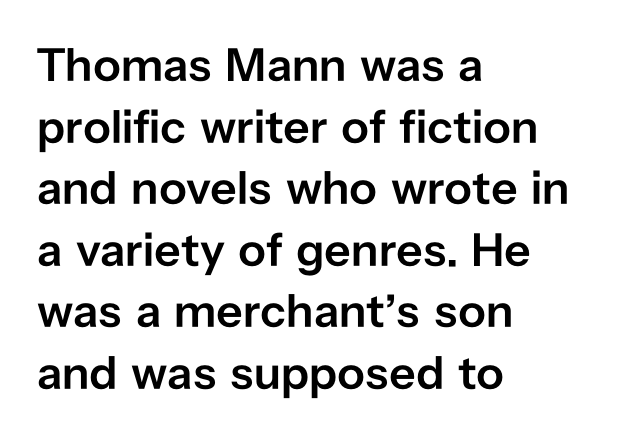
Here the designer chose a conventional face with non-uniform glyph widths. If you drew a ruler down the left edge, every line would touch it. Does the lettering tilt? It doesn't — this is upright. Honestly, the letter spacing is just normal — you wouldn't notice it.
